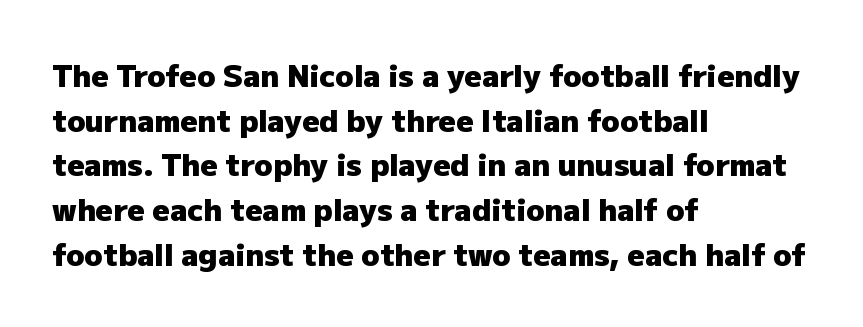
Q: Is the text bold? A: Yes.
Q: Is the text italic (slanted)? A: No, it is upright.
Q: Is the typeface a serif or a sans-serif typeface? A: Sans-serif.
Q: Is the text underlined? A: No.
Q: How is the paragraph aligned? A: Left-aligned.
Q: Is the spacing between letters normal or unusually wide? A: Normal.
Q: Is the spacing between lines tight, normal or loose? A: Normal.
Q: Width (condensed, normal, or wide)? A: Normal.
Q: Stroke contrast? A: Low.
Q: x-height? A: Medium.
Q: Monospaced? A: No.
